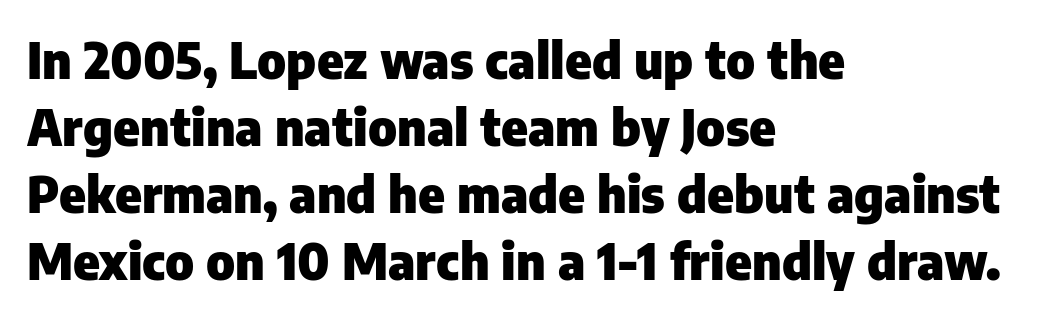
The image shows 50 px heavy sans-serif type, upright; set left-aligned, normal line spacing (1.34x), normal letter spacing, not underlined; low stroke contrast and a medium x-height.
